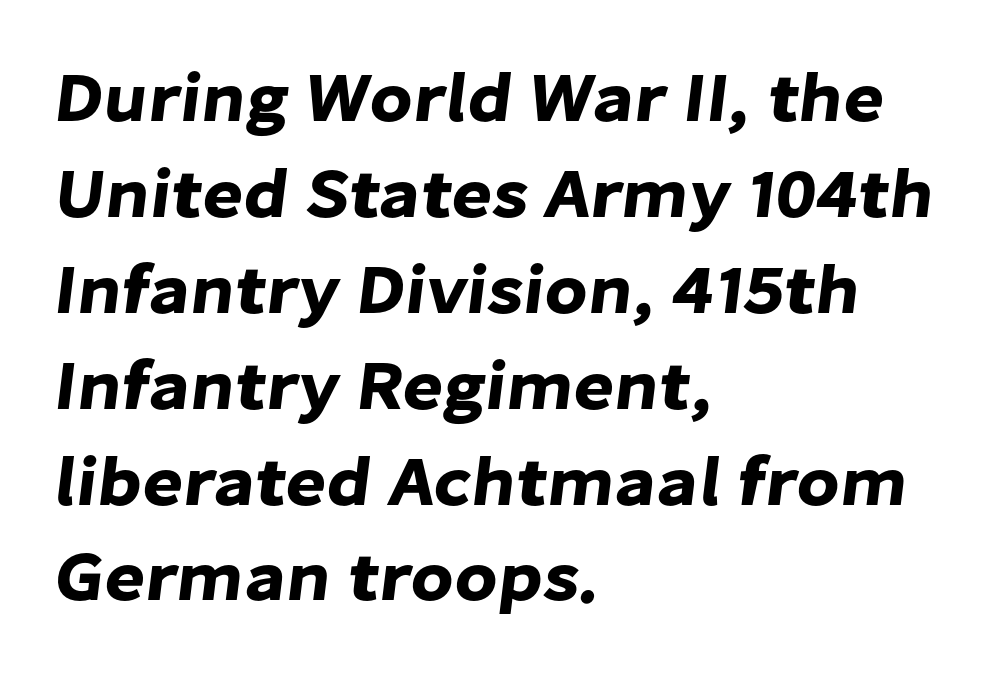
{"serif": "no", "width": "normal", "stroke_contrast": "low", "x_height": "medium", "monospaced": "no", "underline": "no", "align": "left", "line_spacing": "normal", "line_spacing_ratio": 1.37, "letter_spacing": "normal", "letter_spacing_em": 0.0, "glyph_px": 70}
